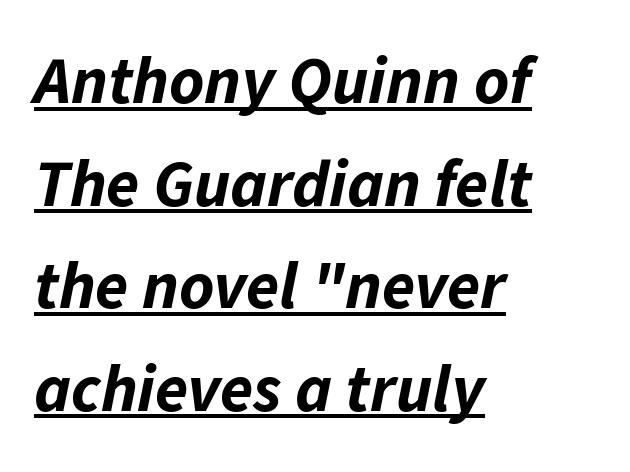
The image shows 67 px bold type, italic (leaning right); set left-aligned, normal line spacing (1.53x), normal letter spacing, underlined; low stroke contrast and a medium x-height.
